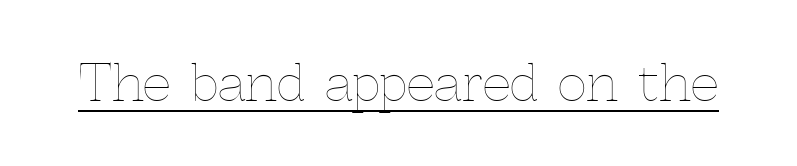
This sample carries an underscore along the baseline area. Honestly, the letter spacing is just normal — you wouldn't notice it. No heavy texture on the line: the type isn't bold. Do the characters align in a grid? No, the font is proportional. Vertical strokes here are truly vertical.
